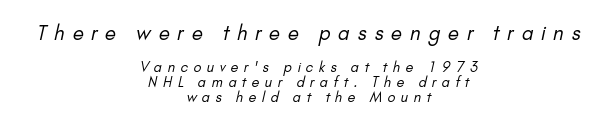
Q: Is the text bold? A: No.
Q: Is the text underlined? A: No.
Q: How is the paragraph aligned? A: Centered.
Q: Is the spacing between letters normal or unusually wide? A: Unusually wide.
Q: Is the spacing between lines tight, normal or loose? A: Tight.
Q: Which block of text is set in a larger size, the first (top) or the second (bottom)? A: The first (top) one.
